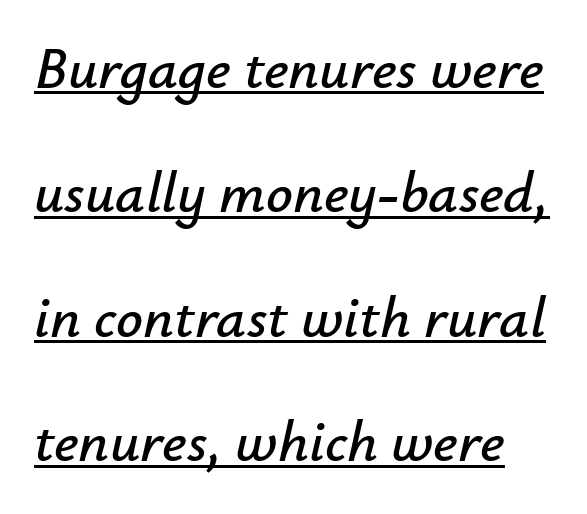
Q: Is the text italic (slanted)? A: Yes, it leans right by about 12 degrees.
Q: Is the text underlined? A: Yes.
Q: Is the spacing between letters normal or unusually wide? A: Normal.
Q: Is the spacing between lines tight, normal or loose? A: Loose.
Q: Width (condensed, normal, or wide)? A: Normal.
Q: Stroke contrast? A: Low.
Q: x-height? A: Small.
Q: Monospaced? A: No.
